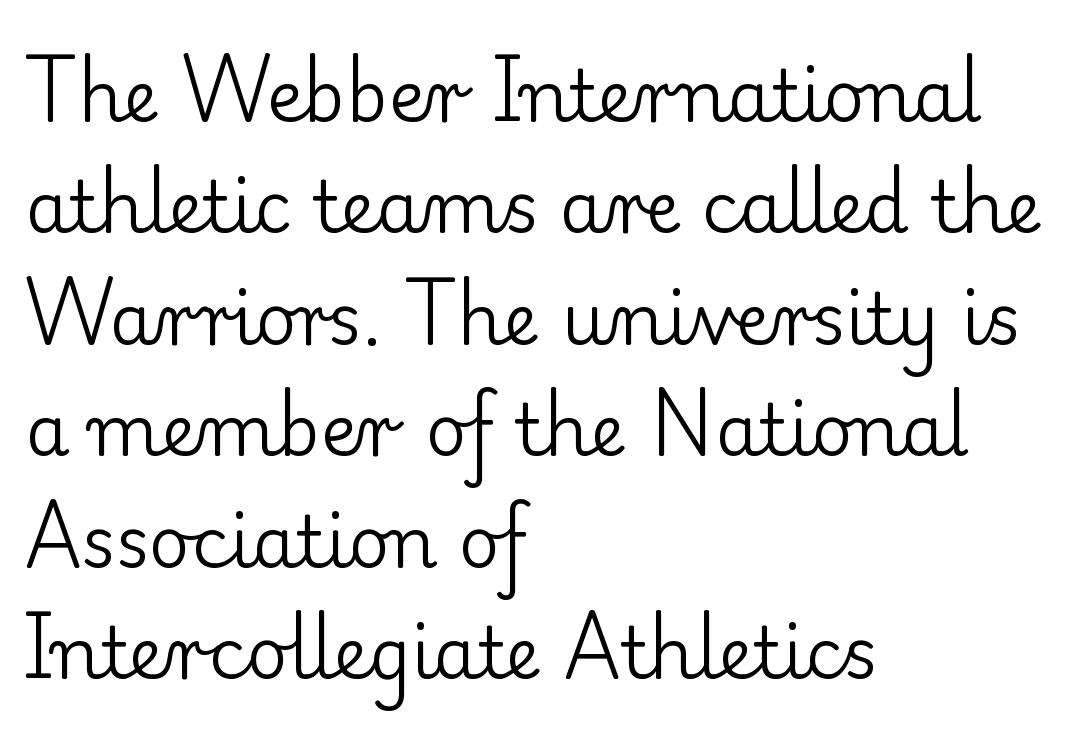
Teacher's note: observe the even left margin — that is flush-left alignment. Spacing verdict: proportional, widths tailored to each character. Words float on clear page, feet unadorned. The cut favours lightness, reaching ordinary text weight at its darkest.
